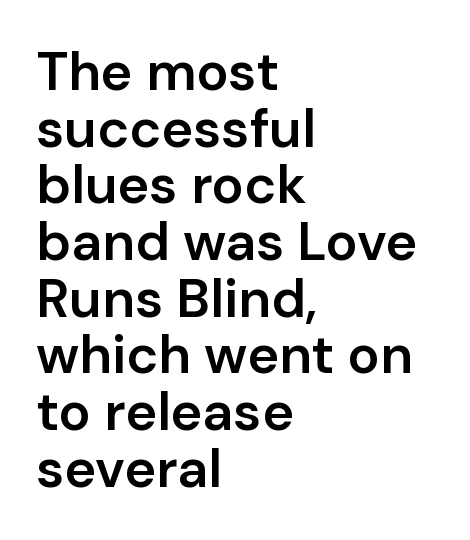
Q: Is the text bold? A: Semi-bold.
Q: Is the text italic (slanted)? A: No, it is upright.
Q: Is the typeface a serif or a sans-serif typeface? A: Sans-serif.
Q: Is the text underlined? A: No.
Q: How is the paragraph aligned? A: Left-aligned.
Q: Is the spacing between letters normal or unusually wide? A: Normal.
Q: Is the spacing between lines tight, normal or loose? A: Tight.
Q: Width (condensed, normal, or wide)? A: Normal.
Q: Stroke contrast? A: Low.
Q: x-height? A: Medium.
Q: Monospaced? A: No.
